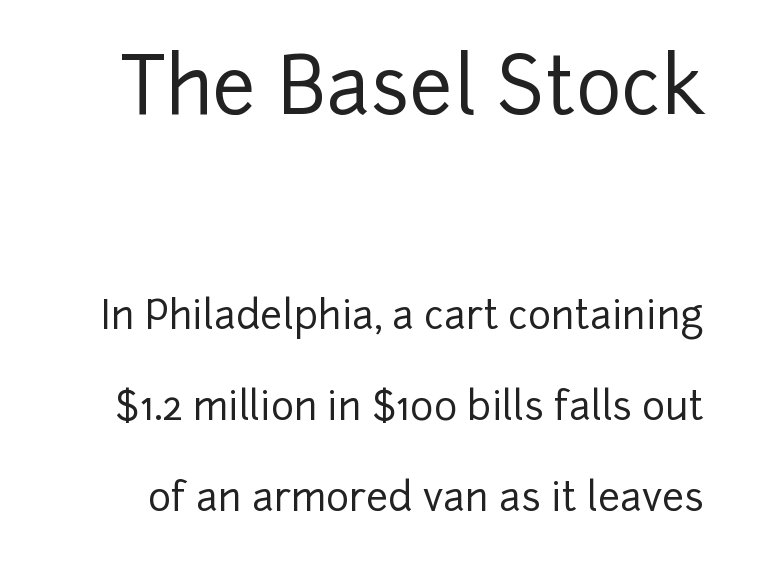
Check the space under the baseline: it is left empty. The axis of the letterforms is exactly vertical. Note the varied advance widths — an 'i' is clearly narrower than an 'm'. Look at the tracking — it's just the regular setting, nothing added. These lines are composed in type without serifs.
